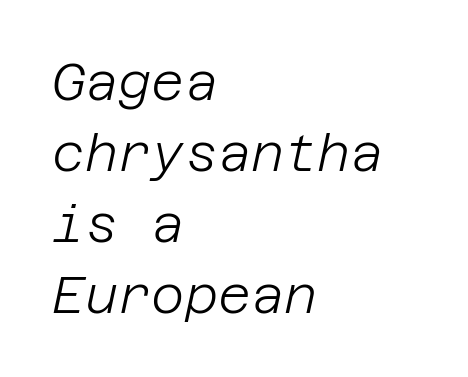
{"italic": "yes", "lean": "right", "slant_degrees": 12, "bold": "no", "weight": "light", "width": "normal", "stroke_contrast": "low", "x_height": "large", "underline": "no", "align": "left", "line_spacing": "normal", "line_spacing_ratio": 1.39, "letter_spacing": "normal", "letter_spacing_em": 0.0, "glyph_px": 51}
